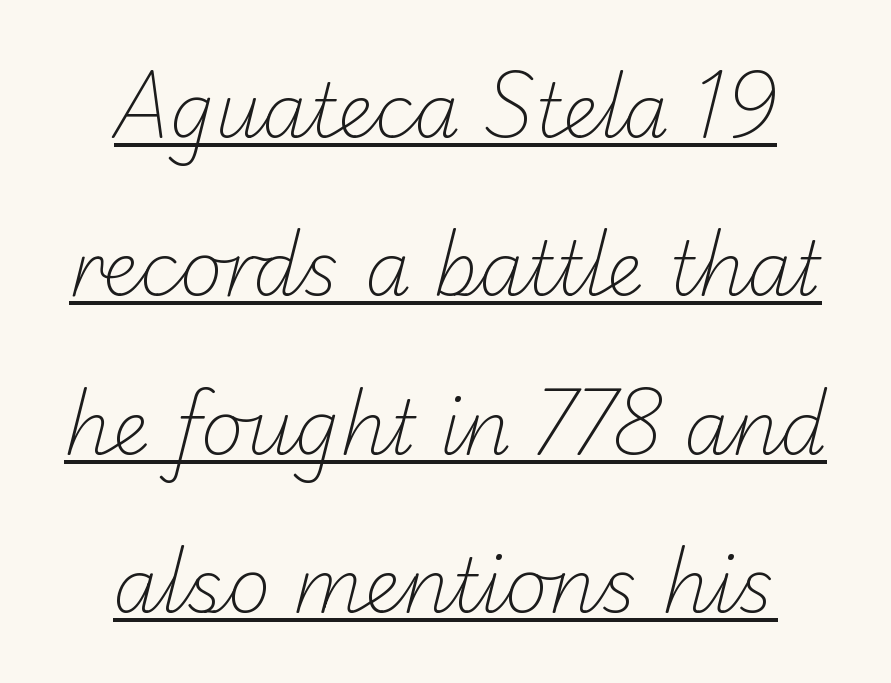
Q: Is the text bold? A: No.
Q: Is the typeface a serif or a sans-serif typeface? A: Sans-serif.
Q: Is the text underlined? A: Yes.
Q: How is the paragraph aligned? A: Centered.
Q: Is the spacing between letters normal or unusually wide? A: Normal.
Q: Is the spacing between lines tight, normal or loose? A: Loose.
Q: Width (condensed, normal, or wide)? A: Normal.
Q: Stroke contrast? A: Low.
Q: x-height? A: Small.
Q: Monospaced? A: No.
